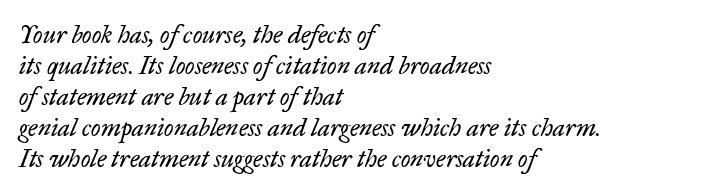
{"italic": "yes", "lean": "right", "slant_degrees": 17, "bold": "no", "underline": "no", "align": "left", "line_spacing_ratio": 1.24, "letter_spacing": "normal", "letter_spacing_em": 0.0, "glyph_px": 25}
